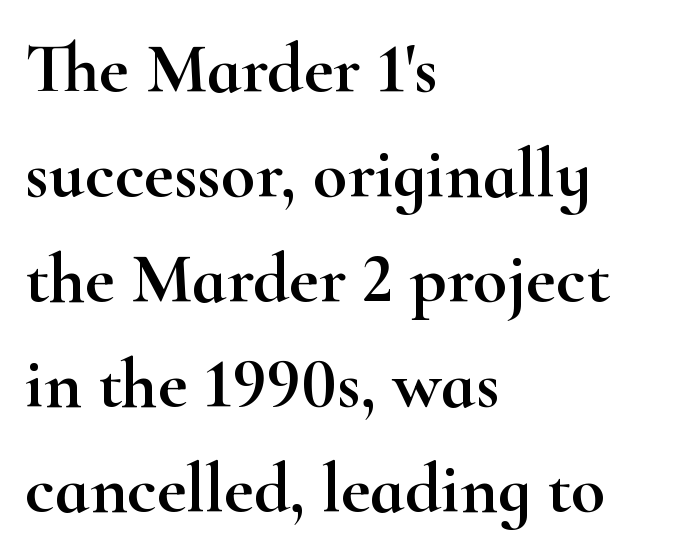
Notice how the passage keeps a crisp vertical edge on the left only. Spacing between characters is what you'd get straight out of the box. Vertical spacing — default. Spacing verdict: proportional, widths tailored to each character.
